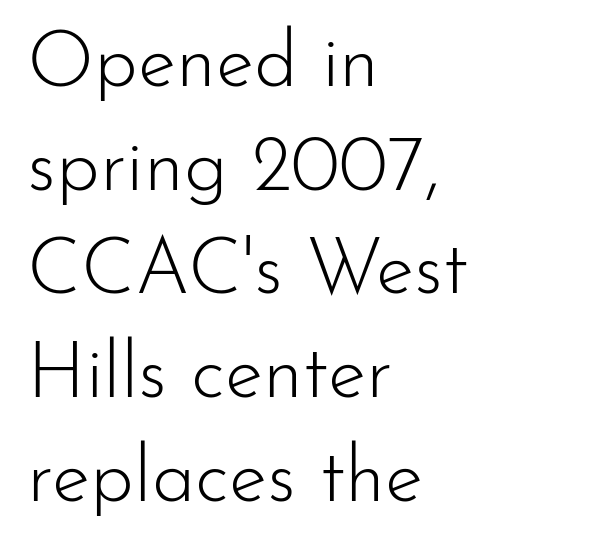
{"serif": "no", "italic": "no", "bold": "no", "weight": "light", "width": "normal", "stroke_contrast": "low", "x_height": "small", "monospaced": "no", "underline": "no", "align": "left", "line_spacing": "normal", "line_spacing_ratio": 1.33, "letter_spacing": "normal", "letter_spacing_em": 0.0, "glyph_px": 78}
